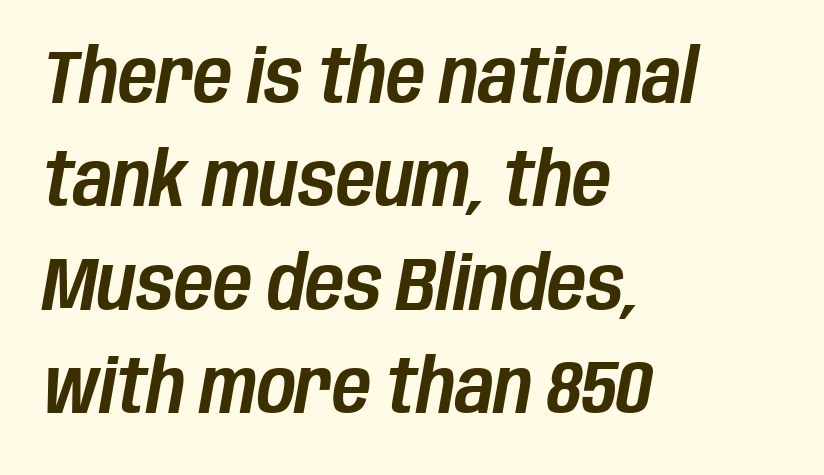
The image shows 75 px condensed type, italic (leaning right); set left-aligned, normal line spacing (1.38x), normal letter spacing, not underlined; low stroke contrast and a large x-height.
